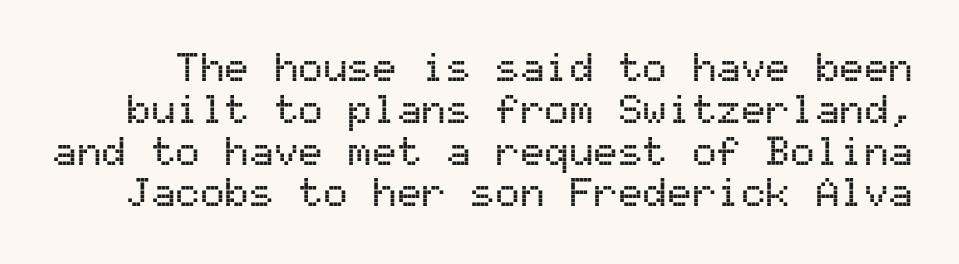
Between one letter and the next there's only the usual sliver of space. A typesetter would call this monospace, since all characters share one set width. This block would grow much taller if given ordinary leading; it's compressed now. Look at the bottom of the vertical strokes: they stop flat, with no serifs. The axis of the letterforms is exactly vertical. Just letters on the line, the space beneath them empty.
